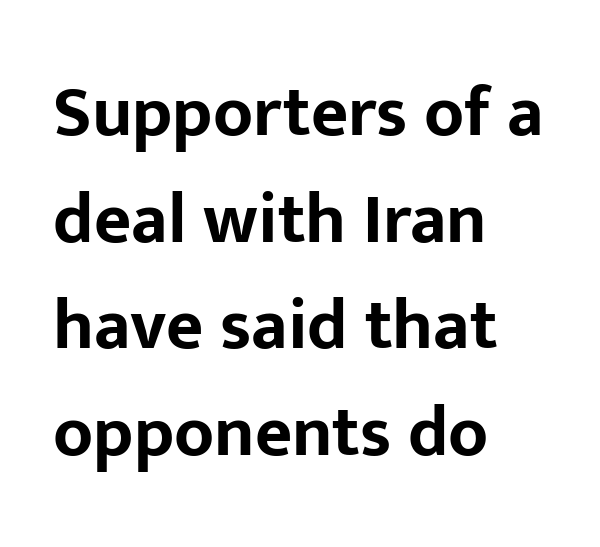
{"serif": "no", "italic": "no", "bold": "yes", "weight": "bold", "width": "normal", "stroke_contrast": "low", "x_height": "medium", "monospaced": "no", "underline": "no", "align": "left", "line_spacing": "normal", "line_spacing_ratio": 1.48, "letter_spacing": "normal", "letter_spacing_em": 0.0, "glyph_px": 72}
